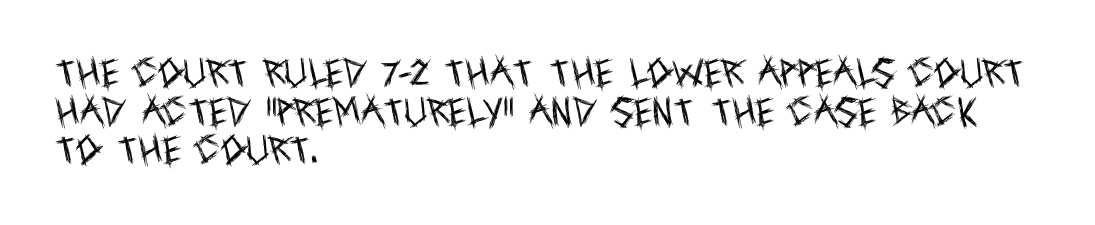
Q: Is the text bold? A: No.
Q: Is the text italic (slanted)? A: No, it is upright.
Q: Is the typeface a serif or a sans-serif typeface? A: Sans-serif.
Q: Is the text underlined? A: No.
Q: How is the paragraph aligned? A: Left-aligned.
Q: Is the spacing between letters normal or unusually wide? A: Normal.
Q: Width (condensed, normal, or wide)? A: Condensed.
Q: x-height? A: Large.
Q: Monospaced? A: No.
